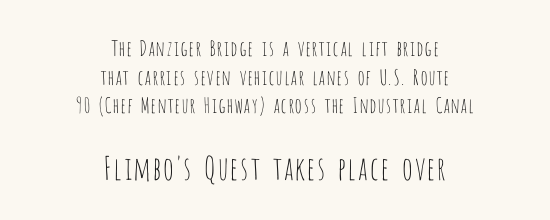
The image shows 32 px thin, condensed sans-serif type, upright; set centered, normal line spacing (1.36x), normal letter spacing, not underlined; the second (bottom) block is 1.52x larger; low stroke contrast and a large x-height.
